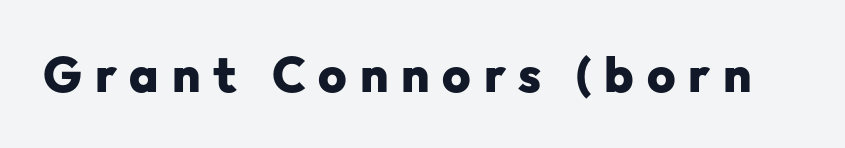
Heft: maximum for text — a bold. The line texture is sparse and dotted thanks to wide tracking. Ordinary non-slanted type is in use. The text was rendered using a sans face with plain stroke endings. The space directly below the letters is spotless. A typesetter would call this proportional, since set widths differ per character.
